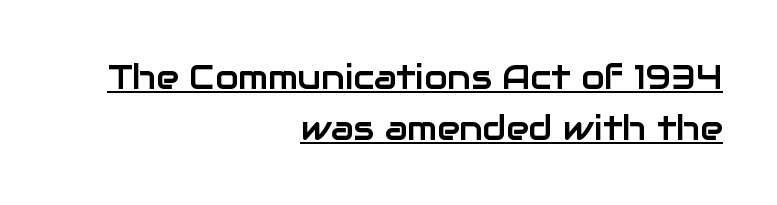
Underlined type. Each new line begins a customary step beneath the previous one. Character widths vary here, with narrow letters taking less room than wide ones. Typographically, this falls in the sans-serif category. The lettering holds an erect, upright posture throughout.
